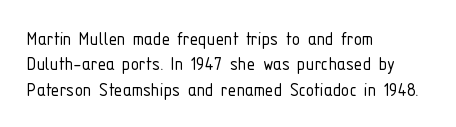
Q: Is the text bold? A: No.
Q: Is the text italic (slanted)? A: No, it is upright.
Q: Is the text underlined? A: No.
Q: How is the paragraph aligned? A: Left-aligned.
Q: Is the spacing between letters normal or unusually wide? A: Normal.
